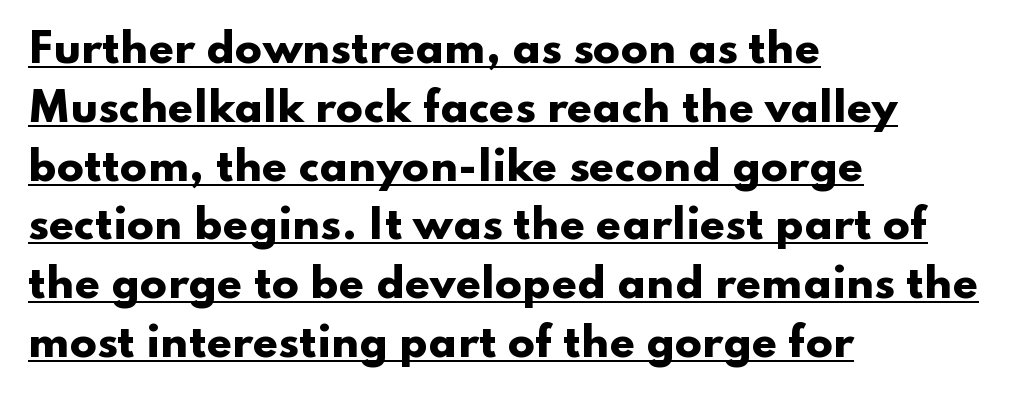
Q: Is the text bold? A: Yes.
Q: Is the text italic (slanted)? A: No, it is upright.
Q: Is the typeface a serif or a sans-serif typeface? A: Sans-serif.
Q: Is the text underlined? A: Yes.
Q: How is the paragraph aligned? A: Left-aligned.
Q: Is the spacing between letters normal or unusually wide? A: Normal.
Q: Is the spacing between lines tight, normal or loose? A: Normal.
Q: Width (condensed, normal, or wide)? A: Wide.
Q: Stroke contrast? A: Low.
Q: x-height? A: Small.
Q: Monospaced? A: No.
